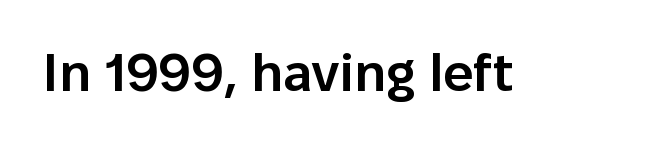
Q: Is the text bold? A: Semi-bold.
Q: Is the text italic (slanted)? A: No, it is upright.
Q: Is the typeface a serif or a sans-serif typeface? A: Sans-serif.
Q: Is the text underlined? A: No.
Q: Is the spacing between letters normal or unusually wide? A: Normal.
Q: Width (condensed, normal, or wide)? A: Normal.
Q: Stroke contrast? A: Low.
Q: x-height? A: Medium.
Q: Monospaced? A: No.
